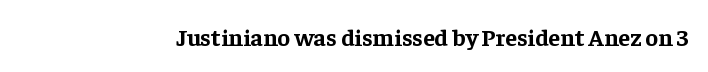
What stands out about the letter spacing? Nothing — it is the standard amount. Upright lettering throughout. Bold? Absolutely — the strokes are thick and heavy. The glyphs are unaccompanied by any horizontal stroke below them.
